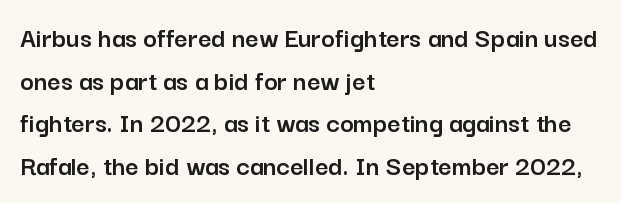
Honestly, there is no underline to notice here at all. Are there feet on the stems? There aren't — it's a sans. The lettering holds an erect, upright posture throughout. One-word summary of the alignment: left. Nothing unusual about the tracking: characters are spaced as the font intends. The space between consecutive lines is moderate.
